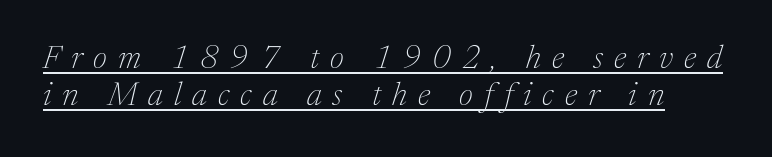
I'd call this a serif setting — the letters wear small feet. Compared with undecorated copy, this sample adds a rule below the words. The strokes are not fattened; the text isn't bold. Summary of vertical rhythm: compact, with narrow interline spacing.
